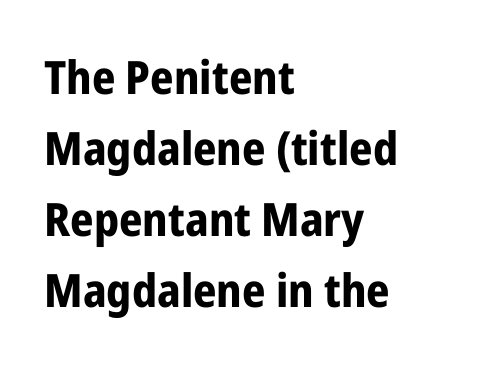
{"serif": "no", "italic": "no", "bold": "yes", "weight": "bold", "width": "condensed", "stroke_contrast": "low", "x_height": "medium", "monospaced": "no", "underline": "no", "align": "left", "line_spacing": "normal", "line_spacing_ratio": 1.54, "letter_spacing": "normal", "letter_spacing_em": 0.0, "glyph_px": 46}
